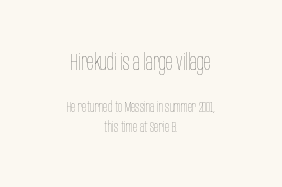
The image shows 23 px text type, upright; set centered, normal line spacing (1.33x), normal letter spacing, not underlined; the first (top) block is 1.53x larger.
